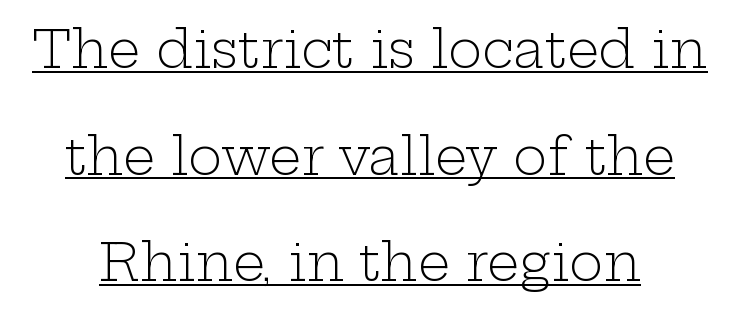
{"serif": "yes", "italic": "no", "bold": "no", "weight": "light", "width": "wide", "stroke_contrast": "low", "x_height": "medium", "monospaced": "no", "underline": "yes", "line_spacing": "loose", "line_spacing_ratio": 2.09, "letter_spacing": "normal", "letter_spacing_em": 0.0, "glyph_px": 51}
